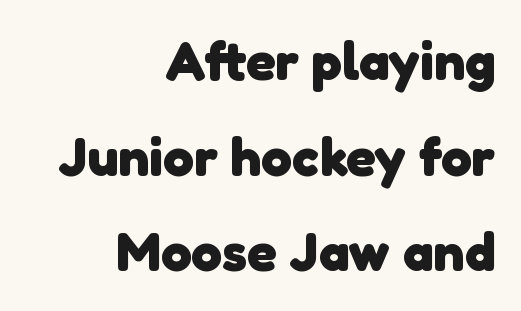
Character widths vary here, with narrow letters taking less room than wide ones. Plain, unruled lines of type. The line texture is even and compact thanks to regular tracking. The compositor pushed each line to the right boundary. Stroke thickness is high; the sample reads as a true bold. Are there feet on the stems? There aren't — it's a sans.
